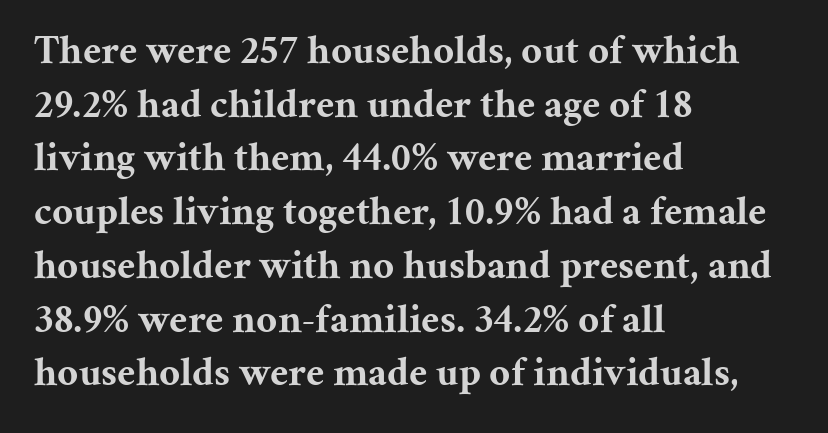
Leading matches the norm, producing a regular column. A bare baseline throughout the passage. In terms of letterform style, serifs are clearly present. Every stem runs plumb, perpendicular to the baseline. Students, note that the glyphs here touch the page at normal intervals.
